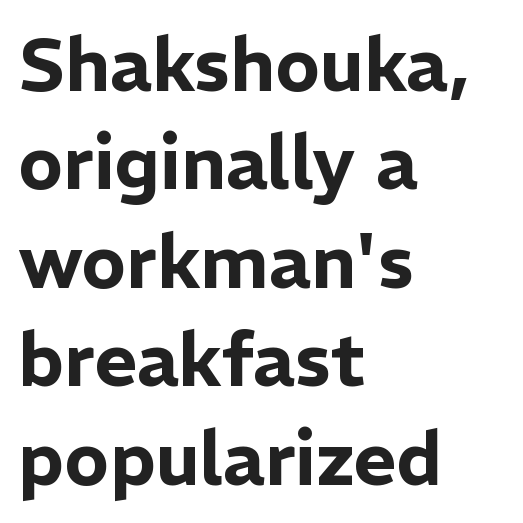
{"serif": "no", "italic": "no", "width": "normal", "stroke_contrast": "low", "x_height": "medium", "monospaced": "no", "underline": "no", "align": "left", "line_spacing": "normal", "line_spacing_ratio": 1.33, "letter_spacing": "normal", "letter_spacing_em": 0.0, "glyph_px": 74}
